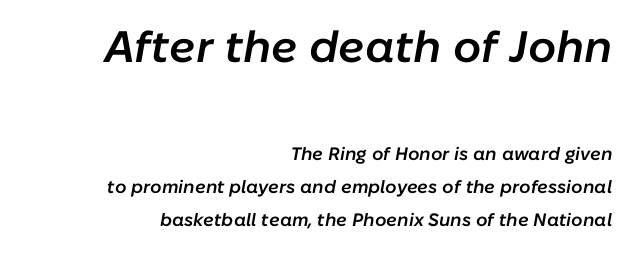
{"italic": "yes", "lean": "right", "slant_degrees": 10, "bold": "semi", "weight": "semibold", "width": "normal", "stroke_contrast": "low", "x_height": "medium", "monospaced": "no", "underline": "no", "align": "right", "line_spacing_ratio": 1.85, "letter_spacing": "normal", "letter_spacing_em": 0.0, "larger_block": "first", "size_ratio": 2.44, "glyph_px": 44}
